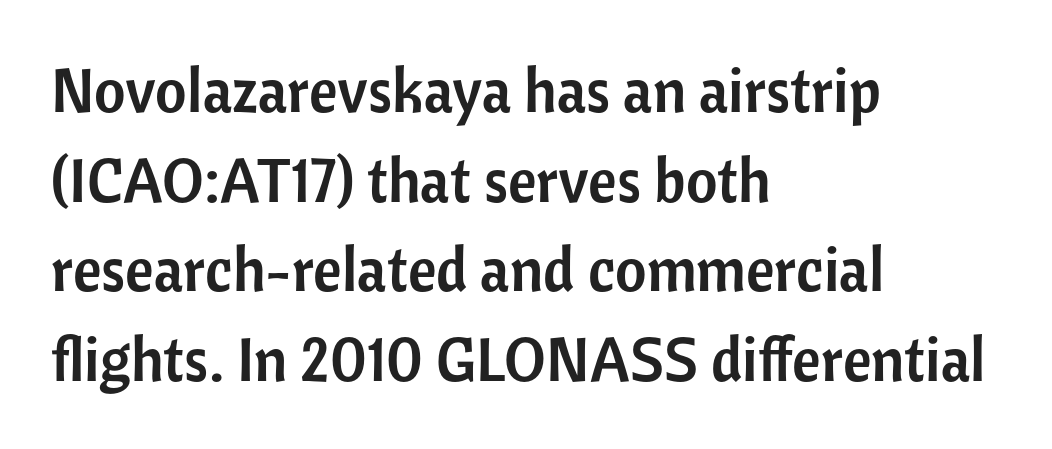
The image shows 61 px sans-serif type, upright; set left-aligned, normal line spacing (1.47x), normal letter spacing, not underlined; low stroke contrast and a medium x-height.
